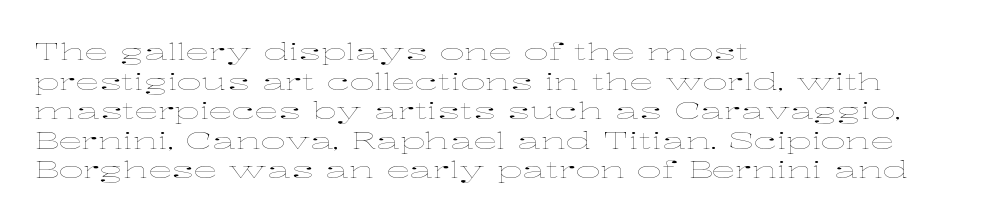
Q: Is the text bold? A: No.
Q: Is the text italic (slanted)? A: No, it is upright.
Q: Is the text underlined? A: No.
Q: How is the paragraph aligned? A: Left-aligned.
Q: Is the spacing between letters normal or unusually wide? A: Normal.
